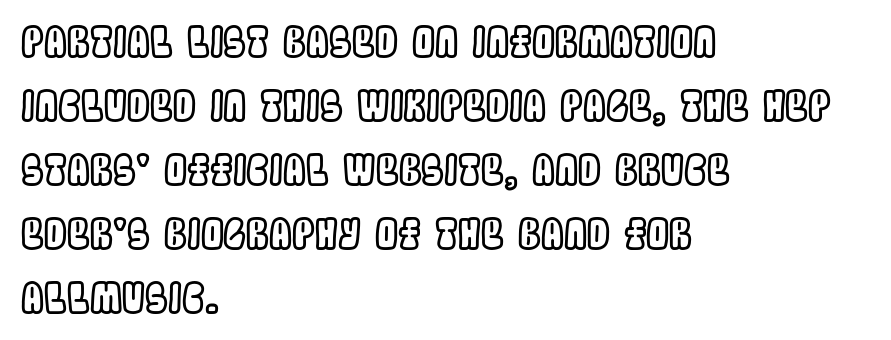
Unmarked baselines from the first word to the last. Is the letter spacing exaggerated? No — it looks like the ordinary default. Rendered with straight, roman letterforms. Proportional: the letters do not fall into vertical columns.
